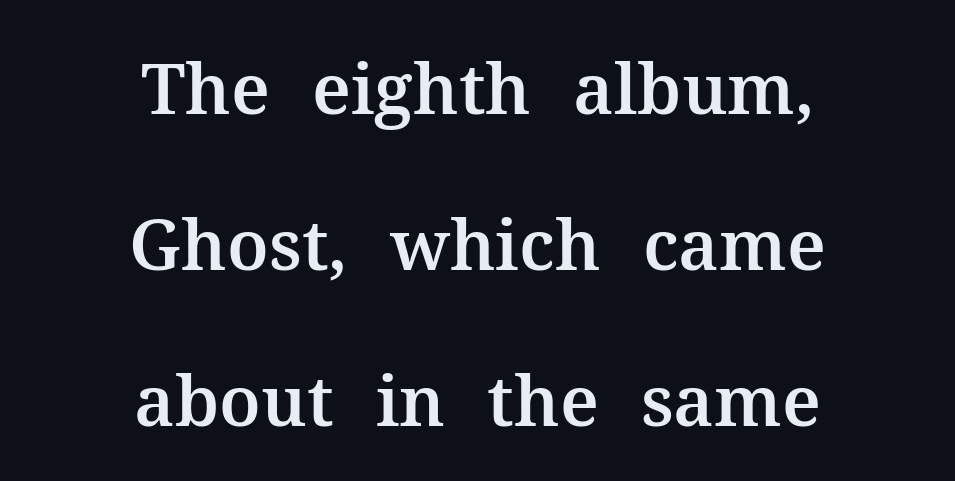
{"serif": "yes", "italic": "no", "width": "normal", "stroke_contrast": "medium", "x_height": "medium", "monospaced": "no", "underline": "no", "align": "center", "line_spacing": "loose", "line_spacing_ratio": 2.23, "letter_spacing": "normal", "letter_spacing_em": 0.0, "glyph_px": 70}
